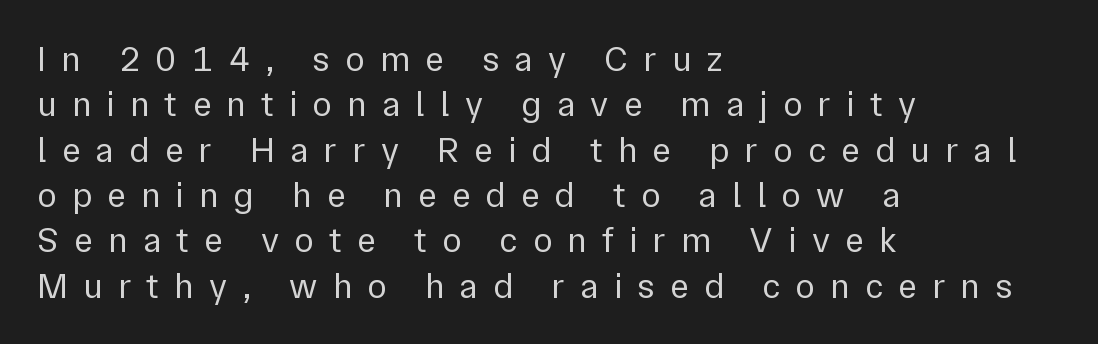
{"serif": "no", "italic": "no", "bold": "no", "weight": "regular", "width": "normal", "stroke_contrast": "low", "x_height": "medium", "monospaced": "no", "underline": "no", "align": "left", "line_spacing": "normal", "line_spacing_ratio": 1.26, "letter_spacing": "wide", "letter_spacing_em": 0.42, "glyph_px": 36}
